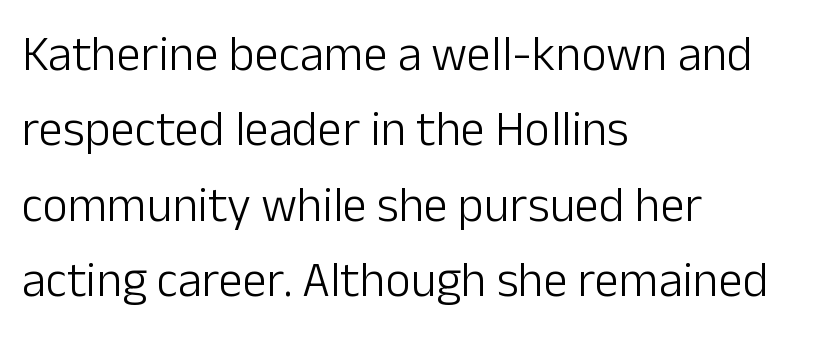
The axis of the letterforms is exactly vertical. Stem width sits at or under what a default text font uses. Normally led — the rows are evenly, conventionally spaced. These lines are composed in type without serifs. Nobody touched the tracking dial on this one.
